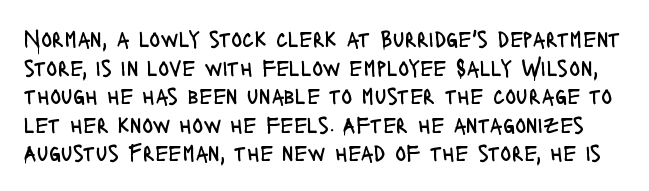
The image shows 23 px text type, upright; set line spacing 1.24x, normal letter spacing, not underlined.
